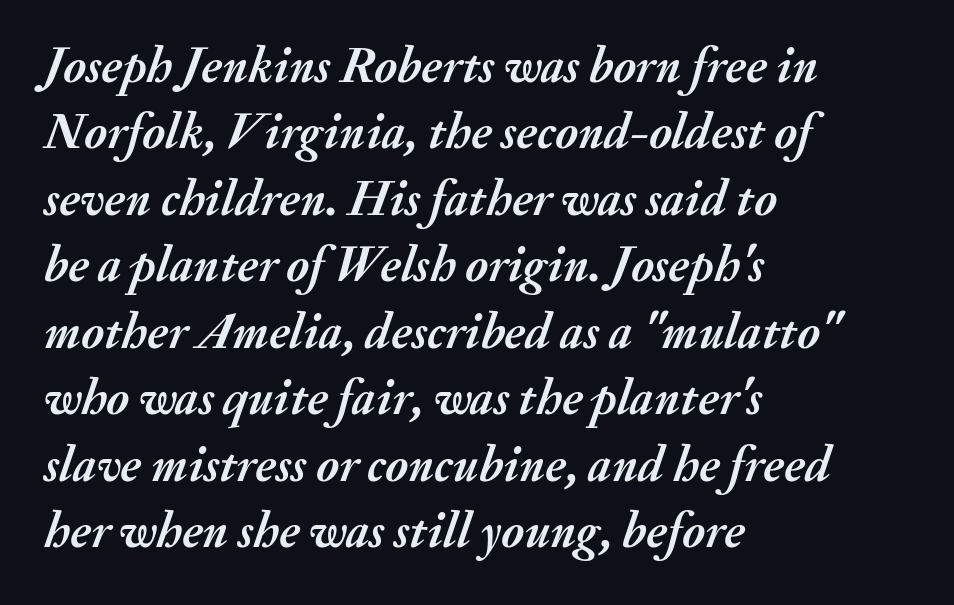
The rendering keeps characters at their native spacing. Emphasis by weight is at full strength: bold. The font's italic variant was chosen for this text. Notice how the passage keeps a crisp vertical edge on the left only.
